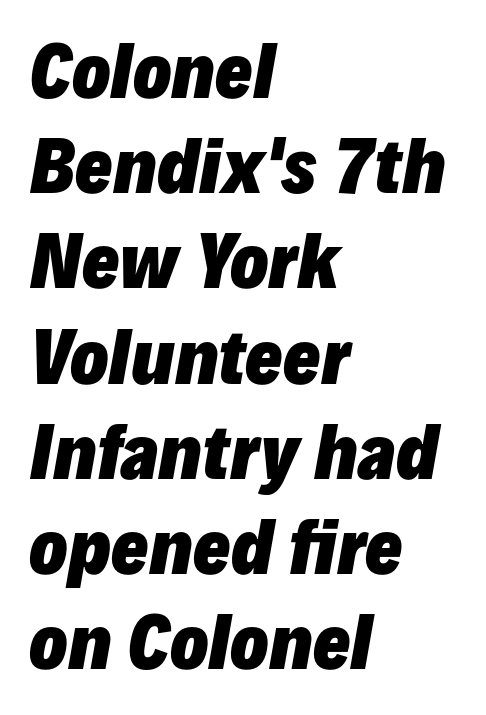
A typesetter would call this zero additional tracking. The rendering uses a bold face; every stroke is thick and dark. Spacing verdict: proportional, widths tailored to each character. Layout note: lines flush left.
